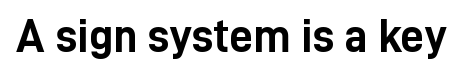
Q: Is the text bold? A: Yes.
Q: Is the text italic (slanted)? A: No, it is upright.
Q: Is the typeface a serif or a sans-serif typeface? A: Sans-serif.
Q: Is the text underlined? A: No.
Q: Is the spacing between letters normal or unusually wide? A: Normal.
Q: Width (condensed, normal, or wide)? A: Condensed.
Q: Stroke contrast? A: Low.
Q: x-height? A: Medium.
Q: Monospaced? A: No.
